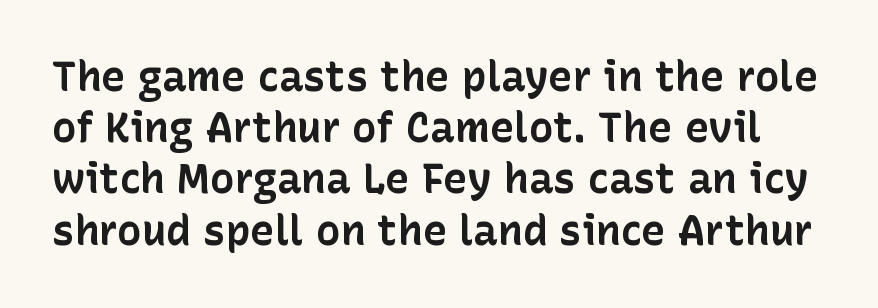
{"serif": "no", "italic": "no", "bold": "yes", "weight": "bold", "width": "normal", "stroke_contrast": "low", "x_height": "medium", "monospaced": "no", "underline": "no", "line_spacing": "normal", "line_spacing_ratio": 1.25, "letter_spacing": "normal", "letter_spacing_em": 0.0, "glyph_px": 41}
